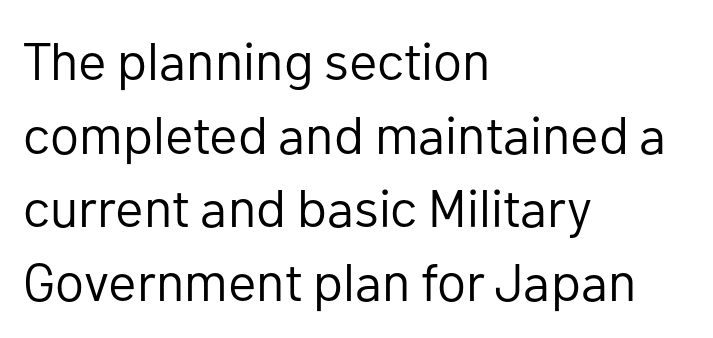
The image shows 53 px regular-weight sans-serif type, upright; set left-aligned, normal line spacing (1.39x), normal letter spacing, not underlined; low stroke contrast and a medium x-height.
